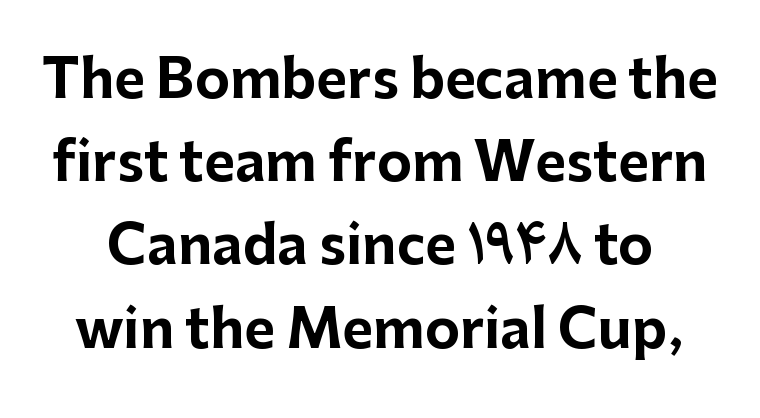
Q: Is the text bold? A: Yes.
Q: Is the text italic (slanted)? A: No, it is upright.
Q: Is the typeface a serif or a sans-serif typeface? A: Sans-serif.
Q: Is the text underlined? A: No.
Q: Is the spacing between letters normal or unusually wide? A: Normal.
Q: Is the spacing between lines tight, normal or loose? A: Normal.
Q: Width (condensed, normal, or wide)? A: Normal.
Q: Stroke contrast? A: Low.
Q: x-height? A: Medium.
Q: Monospaced? A: No.
